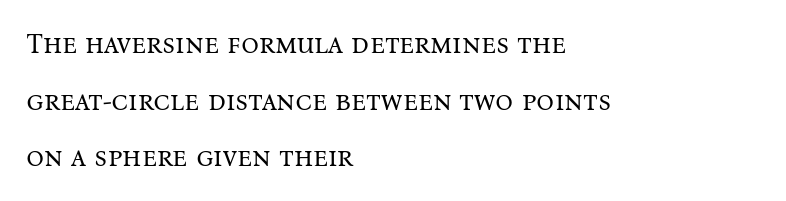
Words appear dense and cohesive because spacing is normal. The letters stand straight up with perfectly vertical stems. Is the block centered? No — it sits flush against the left margin. A typesetter would label this face a serif. Is this a heavy cut? Hardly; it is regular or lighter.
